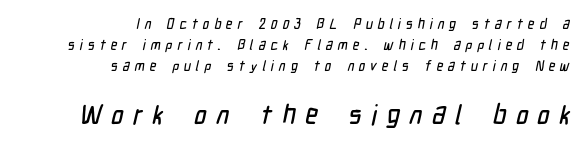
The image shows 27 px text type; set right-aligned, normal line spacing (1.51x), unusually wide letter spacing (+0.35 em), not underlined; the second (bottom) block is 1.93x larger.
